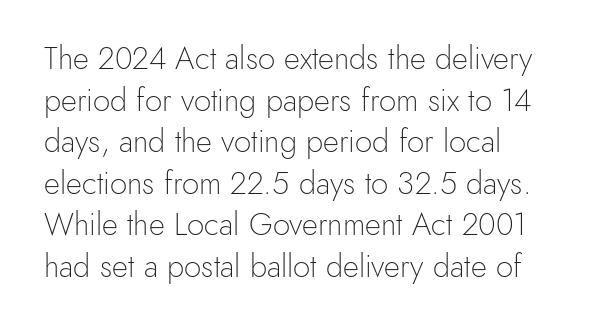
{"serif": "no", "italic": "no", "bold": "no", "weight": "light", "width": "normal", "x_height": "small", "monospaced": "no", "underline": "no", "align": "left", "line_spacing": "normal", "line_spacing_ratio": 1.34, "letter_spacing": "normal", "letter_spacing_em": 0.0, "glyph_px": 31}
